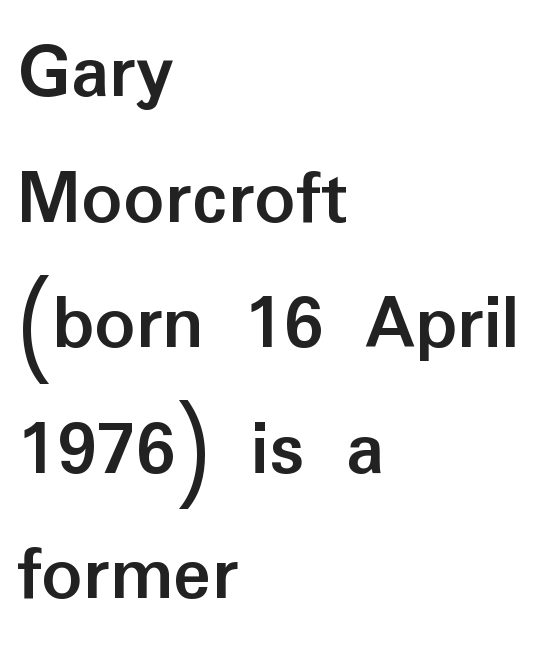
The image shows 80 px semibold sans-serif type, upright; set left-aligned, normal line spacing (1.57x), normal letter spacing, not underlined; low stroke contrast and a medium x-height.
